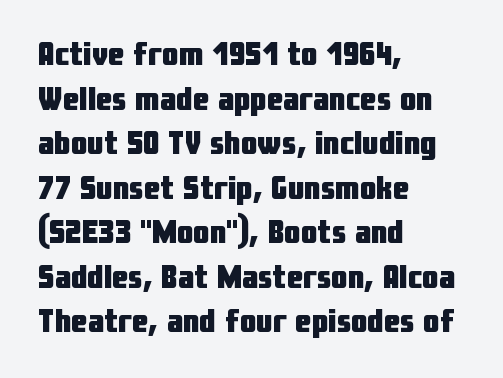
This is the regular roman posture of the typeface. I'd describe the lettering as bold — thick and assertive. The typesetter chose a ragged-right arrangement here. The type is set solid horizontally, with unmodified tracking. Interline gaps are of average width in this sample.
